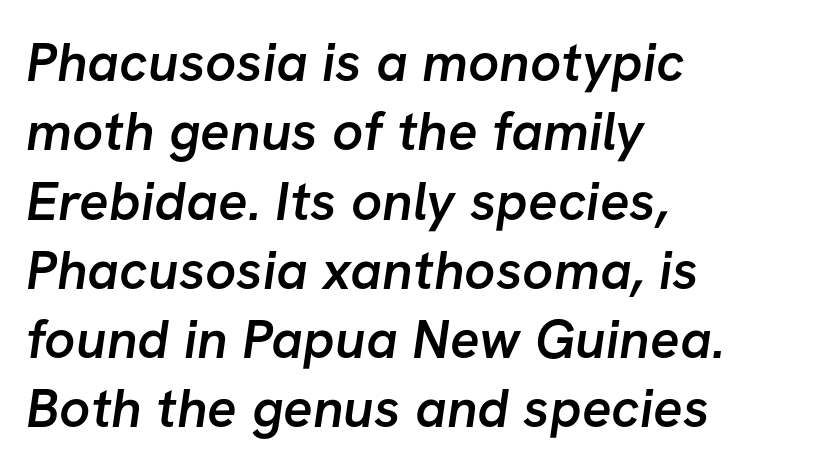
The image shows 55 px semibold sans-serif type; set left-aligned, normal line spacing (1.26x), normal letter spacing, not underlined; low stroke contrast and a medium x-height.
